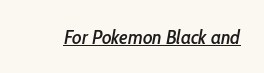
Q: Is the text italic (slanted)? A: Yes, it leans right by about 10 degrees.
Q: Is the text underlined? A: Yes.
Q: Is the spacing between letters normal or unusually wide? A: Normal.
